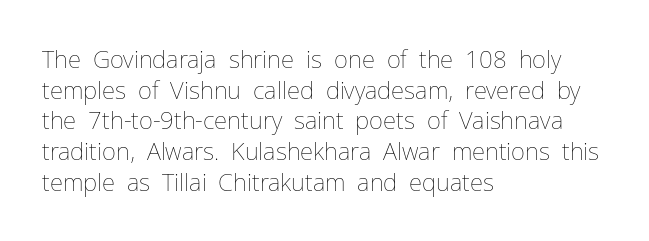
The image shows 24 px text type, upright; set left-aligned, normal line spacing (1.28x), normal letter spacing, not underlined.
